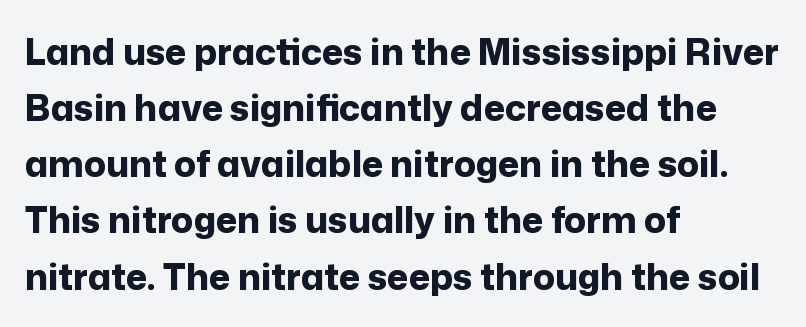
Q: Is the text bold? A: Yes.
Q: Is the text italic (slanted)? A: No, it is upright.
Q: Is the typeface a serif or a sans-serif typeface? A: Sans-serif.
Q: Is the text underlined? A: No.
Q: How is the paragraph aligned? A: Left-aligned.
Q: Is the spacing between letters normal or unusually wide? A: Normal.
Q: Is the spacing between lines tight, normal or loose? A: Normal.
Q: Width (condensed, normal, or wide)? A: Normal.
Q: Stroke contrast? A: Low.
Q: x-height? A: Medium.
Q: Monospaced? A: No.
